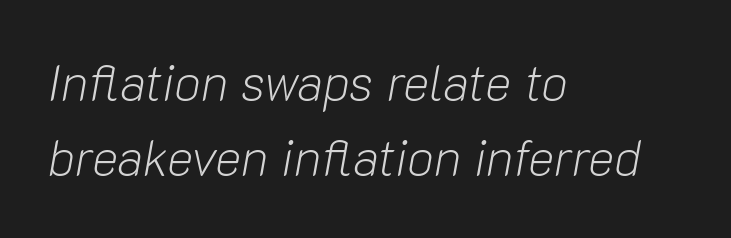
Rule under the text: the space is simply empty. The gaps between neighbouring characters are ordinary and unremarkable. Here the designer chose a conventional face with non-uniform glyph widths. Teacher's note: observe the even left margin — that is flush-left alignment.
